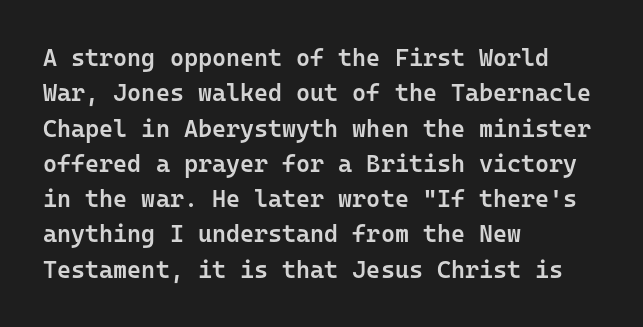
The image shows 24 px text type, upright; set left-aligned, normal line spacing (1.47x), normal letter spacing, not underlined.
